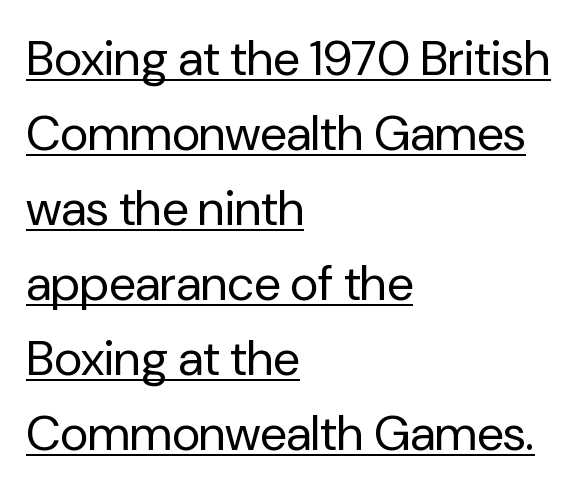
{"serif": "no", "italic": "no", "bold": "no", "weight": "regular", "width": "normal", "stroke_contrast": "low", "x_height": "medium", "monospaced": "no", "underline": "yes", "align": "left", "line_spacing": "normal", "line_spacing_ratio": 1.53, "letter_spacing": "normal", "letter_spacing_em": 0.0, "glyph_px": 49}
